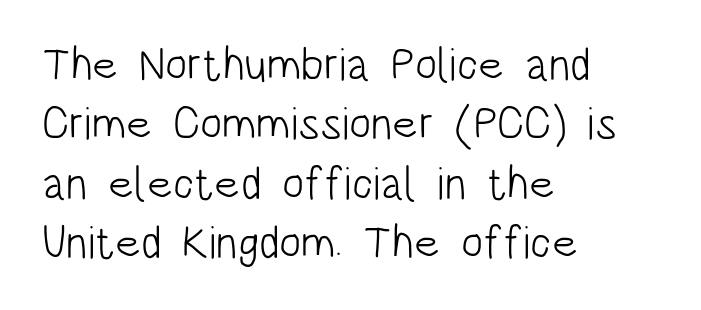
{"serif": "no", "italic": "no", "bold": "no", "weight": "light", "width": "condensed", "stroke_contrast": "low", "x_height": "large", "monospaced": "no", "underline": "no", "align": "left", "line_spacing": "normal", "line_spacing_ratio": 1.29, "letter_spacing": "normal", "letter_spacing_em": 0.0, "glyph_px": 46}
